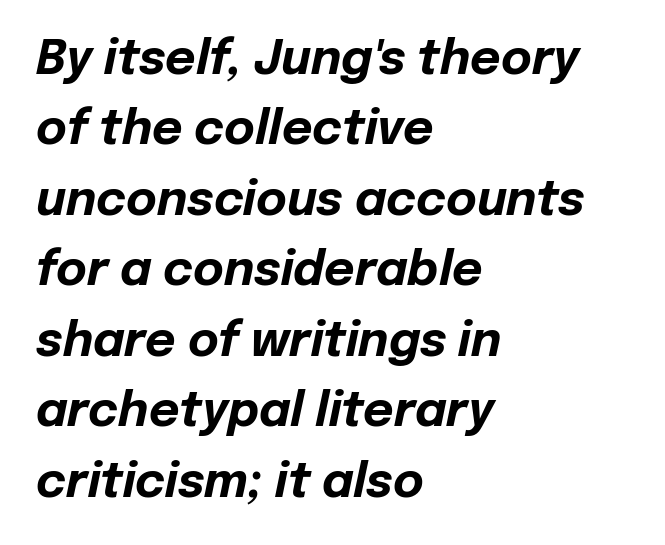
The image shows 47 px bold type, italic (leaning right); set left-aligned, normal line spacing (1.5x), normal letter spacing, not underlined; low stroke contrast and a medium x-height.
